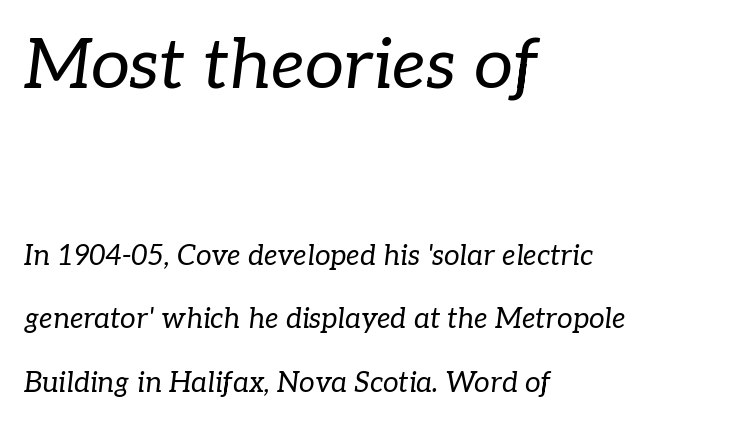
You could call the tracking neutral — neither tight nor loose. The letters advance in unequal steps, a hallmark of proportional type. The letters carry serifs — small finishing strokes at the ends of their stems. In CSS terms this would be text-align: left. Descender tails drop into unmarked territory.
